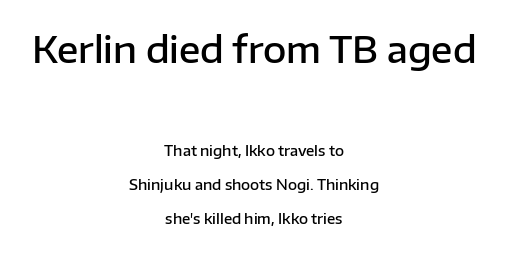
You get the large type first, then a drop to smaller type. This is roman type, the default non-slanted kind. These lines are rendered in a variable-pitch font. The paragraph shown floats in the horizontal middle. How would I describe the line gaps? Wide and relaxed.
